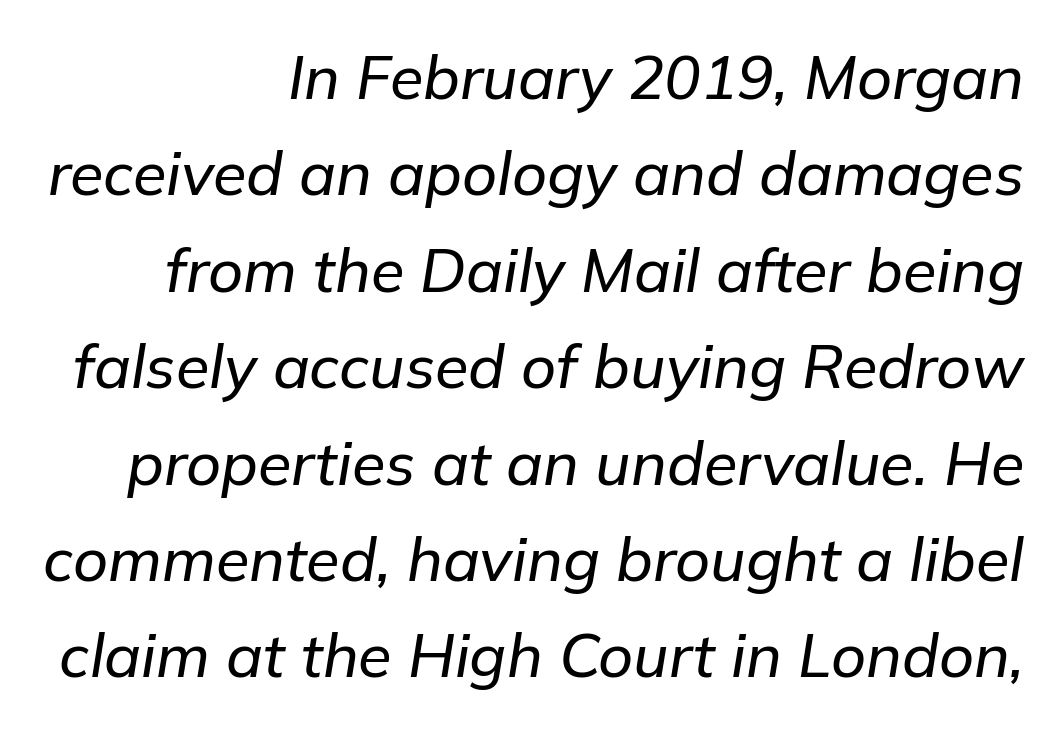
Q: Is the text italic (slanted)? A: Yes, it leans right by about 9 degrees.
Q: Is the text underlined? A: No.
Q: How is the paragraph aligned? A: Right-aligned.
Q: Is the spacing between letters normal or unusually wide? A: Normal.
Q: Is the spacing between lines tight, normal or loose? A: Normal.
Q: Width (condensed, normal, or wide)? A: Normal.
Q: Stroke contrast? A: Low.
Q: x-height? A: Medium.
Q: Monospaced? A: No.
